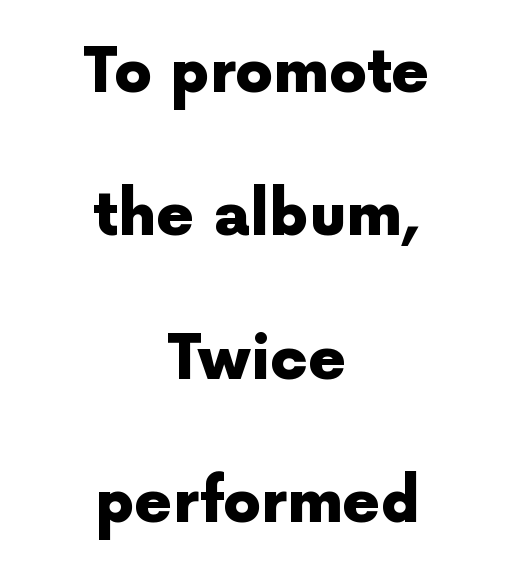
{"serif": "no", "italic": "no", "bold": "yes", "weight": "heavy", "width": "normal", "x_height": "medium", "monospaced": "no", "underline": "no", "align": "center", "line_spacing": "loose", "line_spacing_ratio": 2.39, "letter_spacing": "normal", "letter_spacing_em": 0.0, "glyph_px": 60}
